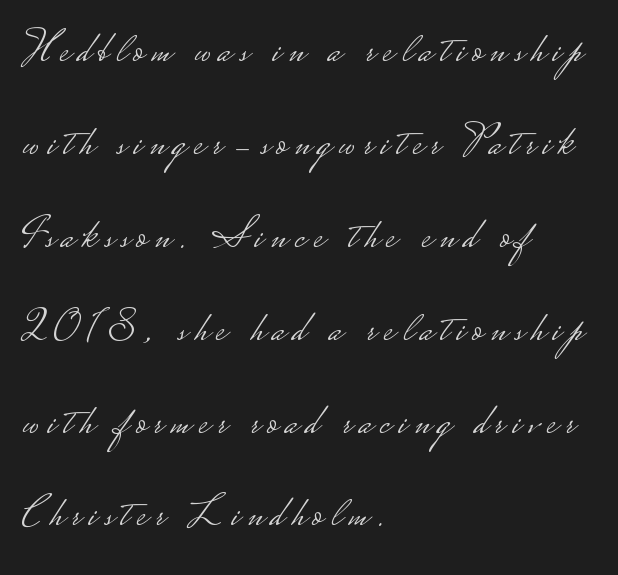
Rule under the text: the space is simply empty. You could fit nearly another row in the gap between these rows. The characters display no serif detailing; their extremities are plain. If you drew a ruler down the left edge, every line would touch it.
